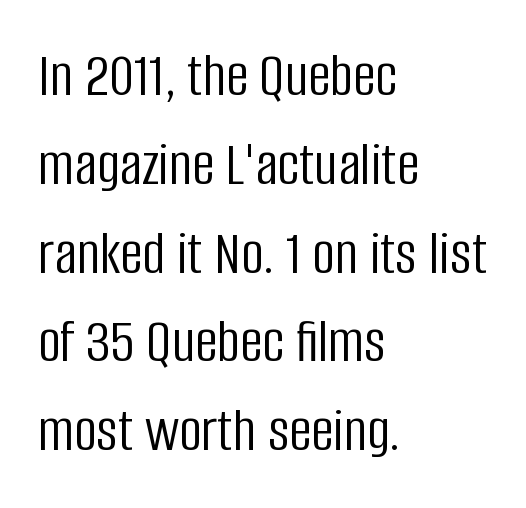
Q: Is the text bold? A: No.
Q: Is the text italic (slanted)? A: No, it is upright.
Q: Is the typeface a serif or a sans-serif typeface? A: Sans-serif.
Q: Is the text underlined? A: No.
Q: How is the paragraph aligned? A: Left-aligned.
Q: Is the spacing between letters normal or unusually wide? A: Normal.
Q: Is the spacing between lines tight, normal or loose? A: Normal.
Q: Width (condensed, normal, or wide)? A: Condensed.
Q: Stroke contrast? A: Low.
Q: x-height? A: Large.
Q: Monospaced? A: No.
